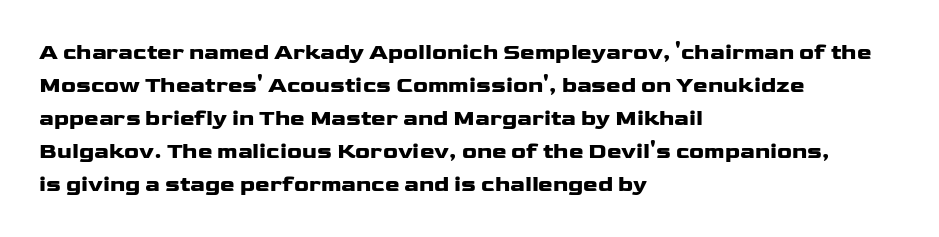
You'd pick this weight for a headline — it's a proper bold. The lettering holds an erect, upright posture throughout. Glance below the letters and you will spot only blank space. Layout note: lines flush left. Characters follow at the spacing the type designer built in. These lines sit exactly where default settings would place them.
